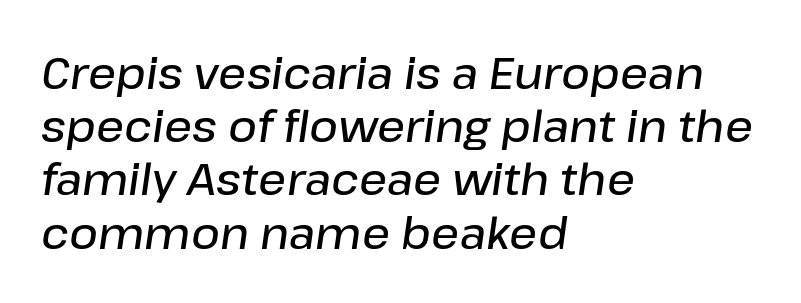
Q: Is the text bold? A: Semi-bold.
Q: Is the text italic (slanted)? A: Yes, it leans right by about 8 degrees.
Q: Is the text underlined? A: No.
Q: How is the paragraph aligned? A: Left-aligned.
Q: Is the spacing between letters normal or unusually wide? A: Normal.
Q: Width (condensed, normal, or wide)? A: Normal.
Q: Stroke contrast? A: Low.
Q: x-height? A: Medium.
Q: Monospaced? A: No.
